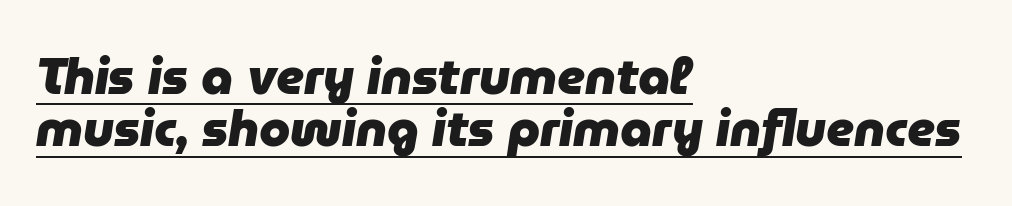
Q: Is the text bold? A: Yes.
Q: Is the text italic (slanted)? A: Yes, it leans right by about 9 degrees.
Q: Is the text underlined? A: Yes.
Q: How is the paragraph aligned? A: Left-aligned.
Q: Is the spacing between letters normal or unusually wide? A: Normal.
Q: Is the spacing between lines tight, normal or loose? A: Tight.
Q: Width (condensed, normal, or wide)? A: Normal.
Q: Stroke contrast? A: Low.
Q: x-height? A: Medium.
Q: Monospaced? A: No.
